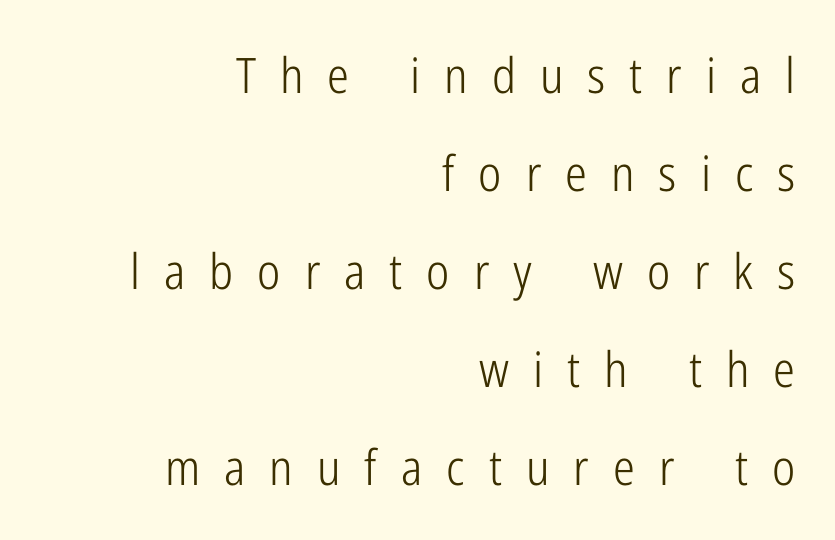
Q: Is the text bold? A: No.
Q: Is the text italic (slanted)? A: No, it is upright.
Q: Is the typeface a serif or a sans-serif typeface? A: Sans-serif.
Q: Is the text underlined? A: No.
Q: How is the paragraph aligned? A: Right-aligned.
Q: Is the spacing between letters normal or unusually wide? A: Unusually wide.
Q: Is the spacing between lines tight, normal or loose? A: Loose.
Q: Width (condensed, normal, or wide)? A: Condensed.
Q: Stroke contrast? A: Low.
Q: x-height? A: Medium.
Q: Monospaced? A: No.
